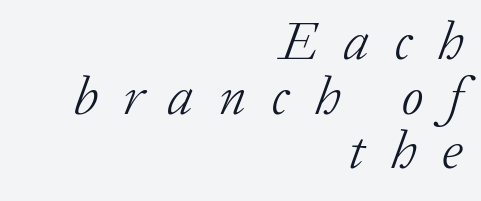
A serif font was chosen for this passage. Successive baselines arrive quickly, one right under another. Substantial extra tracking has been applied to these lines. A student would call this right alignment; a typographer would say flush right, rag left. No heavy texture on the line: the type isn't bold. Nobody drew a line under any word here.
